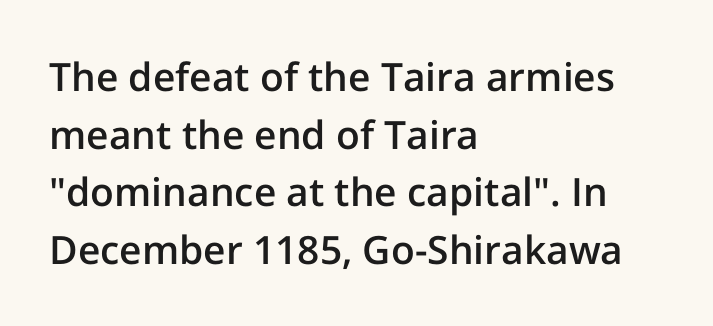
{"serif": "no", "italic": "no", "bold": "semi", "weight": "semibold", "width": "normal", "stroke_contrast": "low", "x_height": "medium", "monospaced": "no", "underline": "no", "align": "left", "line_spacing": "normal", "line_spacing_ratio": 1.48, "letter_spacing": "normal", "letter_spacing_em": 0.0, "glyph_px": 39}
